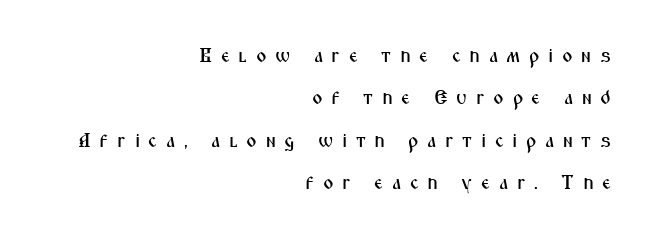
Any mark beneath the type? The region is blank. Where is the straight margin? On the right. The leading is generous, giving the passage an open texture. Is the letter spacing exaggerated? Yes — the characters are pushed far apart. Vertical strokes here are truly vertical.
